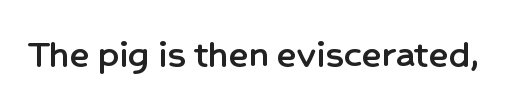
Q: Is the text italic (slanted)? A: No, it is upright.
Q: Is the typeface a serif or a sans-serif typeface? A: Sans-serif.
Q: Is the text underlined? A: No.
Q: Is the spacing between letters normal or unusually wide? A: Normal.
Q: Width (condensed, normal, or wide)? A: Normal.
Q: Stroke contrast? A: Low.
Q: x-height? A: Medium.
Q: Monospaced? A: No.
